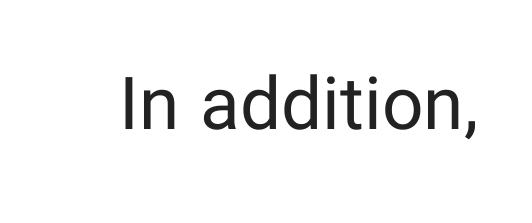
{"serif": "no", "italic": "no", "bold": "no", "weight": "regular", "width": "normal", "stroke_contrast": "low", "x_height": "medium", "monospaced": "no", "underline": "no", "letter_spacing": "normal", "letter_spacing_em": 0.0, "glyph_px": 73}
